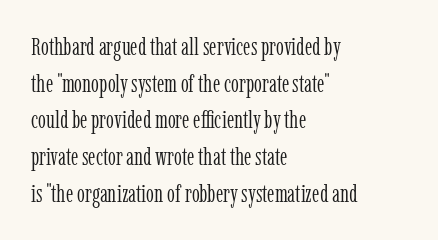
Q: Is the text bold? A: No.
Q: Is the text italic (slanted)? A: No, it is upright.
Q: Is the text underlined? A: No.
Q: How is the paragraph aligned? A: Left-aligned.
Q: Is the spacing between letters normal or unusually wide? A: Normal.
Q: Is the spacing between lines tight, normal or loose? A: Normal.
